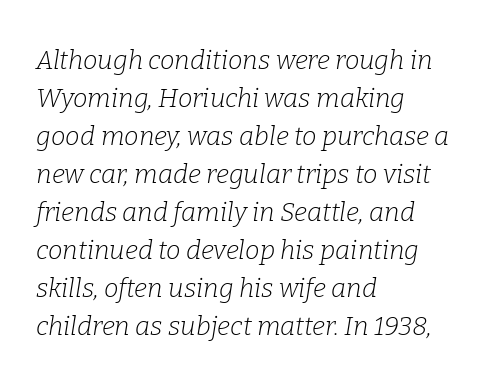
Descender tails drop into unmarked territory. The line texture is even and compact thanks to regular tracking. The weight would be labelled regular, book, light, or lighter still. The passage shown leans; its letterforms are oblique. Teacher's note: observe the even left margin — that is flush-left alignment. Honestly, the row spacing looks completely unremarkable.
